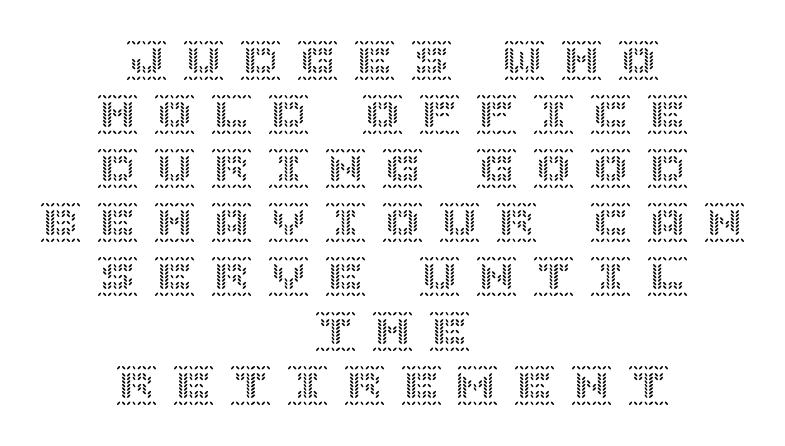
Q: Is the text italic (slanted)? A: No, it is upright.
Q: Is the text underlined? A: No.
Q: How is the paragraph aligned? A: Centered.
Q: Is the spacing between letters normal or unusually wide? A: Unusually wide.
Q: Is the spacing between lines tight, normal or loose? A: Normal.
Q: Width (condensed, normal, or wide)? A: Normal.
Q: x-height? A: Large.
